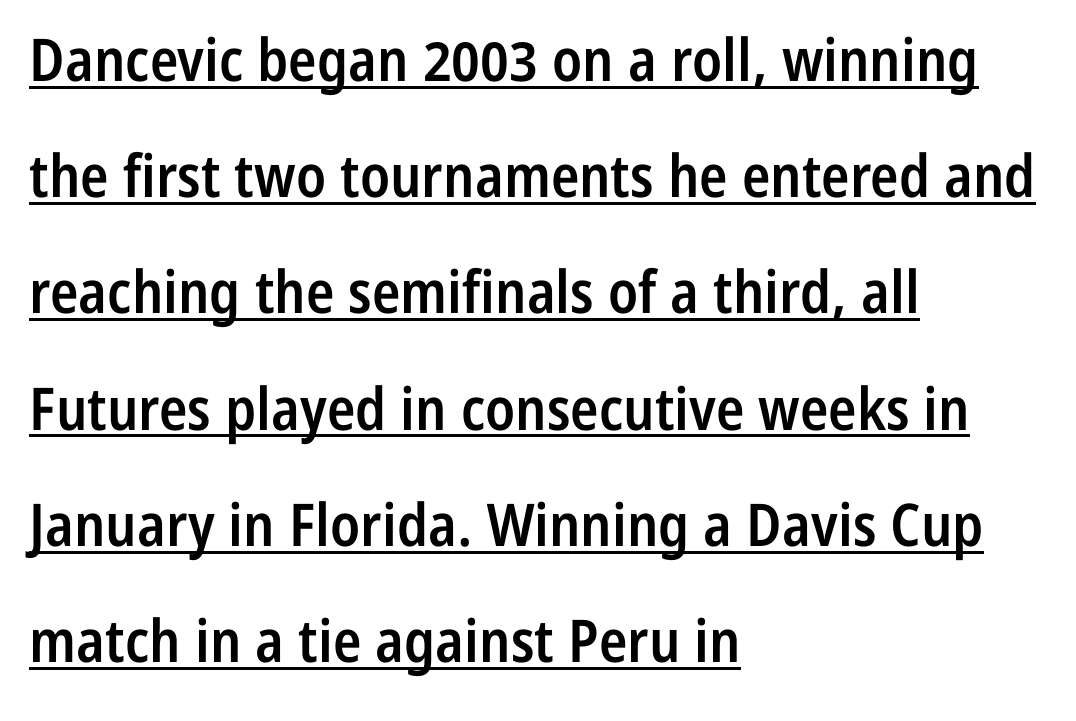
The image shows 59 px semibold, condensed sans-serif type, upright; set left-aligned, loose line spacing (1.97x), normal letter spacing, underlined; low stroke contrast and a medium x-height.
